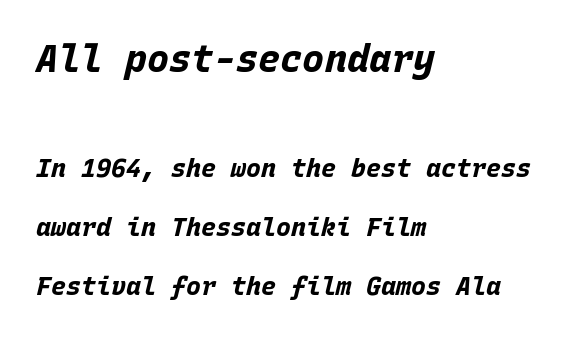
The image shows 37 px bold type, italic (leaning right), monospaced; set left-aligned, loose line spacing (2.36x), normal letter spacing, not underlined; the first (top) block is 1.48x larger; low stroke contrast and a large x-height.
